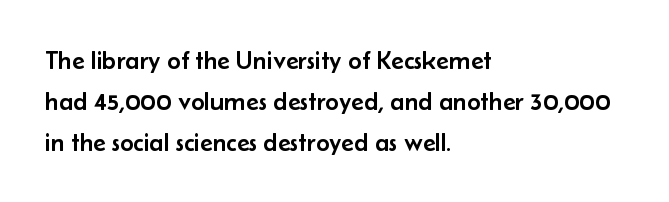
The space between consecutive lines is moderate. This sample uses plain, unmodified letter spacing. Layout note: lines flush left. No italicization has been applied; the sample stays upright. The passage shown is not underscored anywhere.
